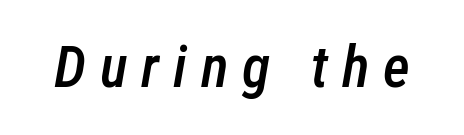
The image shows 58 px semibold, condensed type, italic (leaning right); set unusually wide letter spacing (+0.24 em), not underlined; low stroke contrast and a medium x-height.
